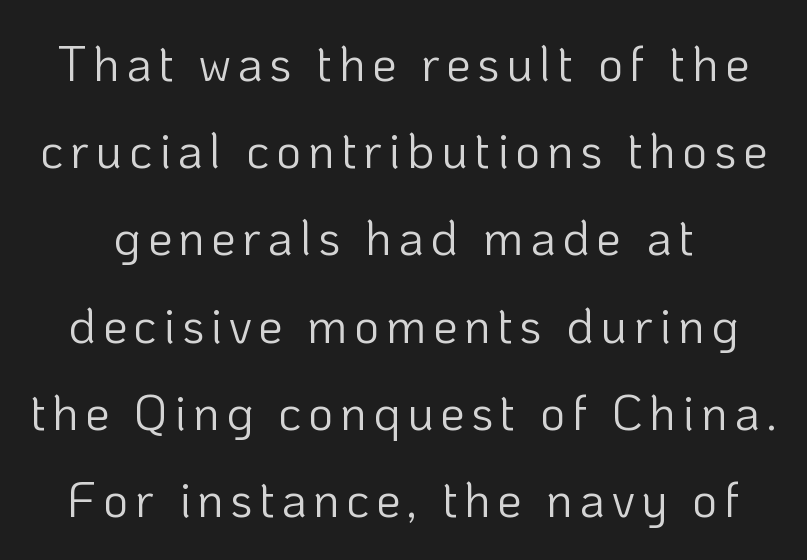
{"serif": "no", "italic": "no", "bold": "no", "weight": "light", "width": "normal", "stroke_contrast": "low", "x_height": "medium", "monospaced": "no", "underline": "no", "line_spacing_ratio": 1.78, "glyph_px": 49}
